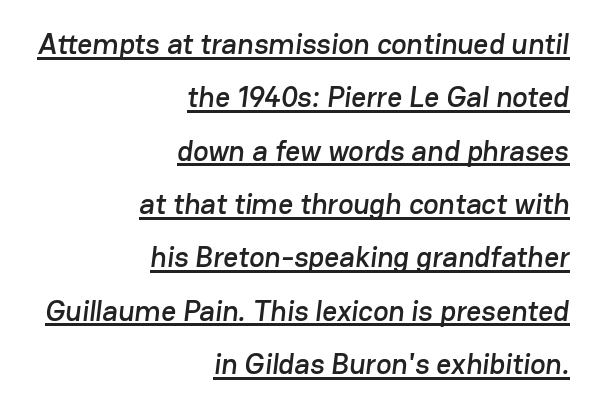
The image shows 29 px sans-serif type; set right-aligned, line spacing 1.84x, normal letter spacing, underlined; low stroke contrast and a medium x-height.
